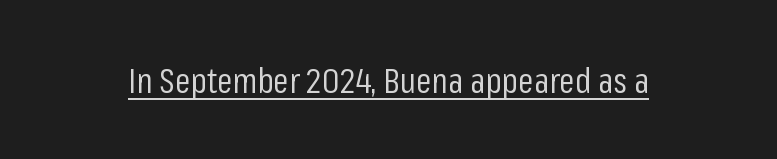
Q: Is the text bold? A: No.
Q: Is the text italic (slanted)? A: No, it is upright.
Q: Is the typeface a serif or a sans-serif typeface? A: Sans-serif.
Q: Is the text underlined? A: Yes.
Q: Is the spacing between letters normal or unusually wide? A: Normal.
Q: Width (condensed, normal, or wide)? A: Condensed.
Q: Stroke contrast? A: Low.
Q: x-height? A: Medium.
Q: Monospaced? A: No.
